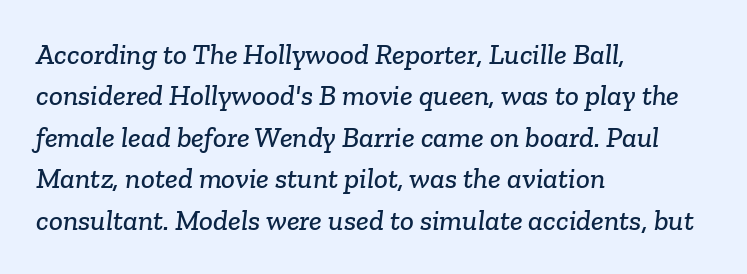
The image shows 29 px serif type; set left-aligned, normal line spacing (1.43x), normal letter spacing, not underlined; low stroke contrast and a medium x-height.
